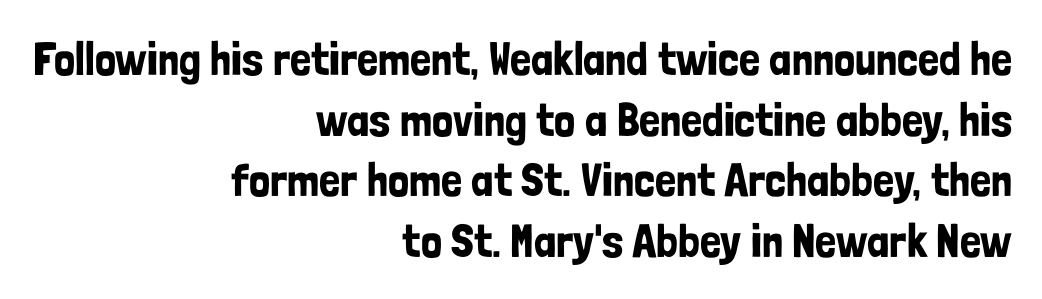
{"serif": "no", "italic": "no", "width": "condensed", "stroke_contrast": "low", "x_height": "medium", "monospaced": "no", "underline": "no", "align": "right", "line_spacing": "normal", "line_spacing_ratio": 1.29, "letter_spacing": "normal", "letter_spacing_em": 0.0, "glyph_px": 47}
